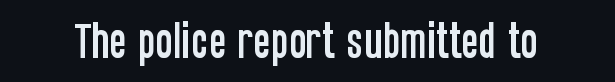
Decoration check: the copy has no underline. The face used here is a sans, in the tradition of grotesques and geometrics. This is roman type, the default non-slanted kind. Character widths vary here, with narrow letters taking less room than wide ones. Observe the ordinary spacing: letters are neighbours, not strangers.
